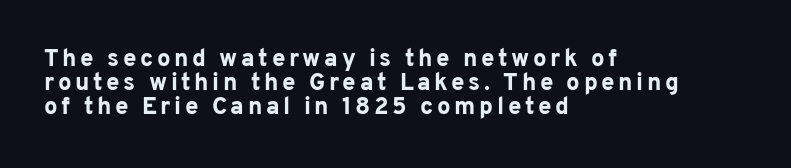
{"italic": "no", "bold": "yes", "underline": "no", "align": "left", "line_spacing": "tight", "line_spacing_ratio": 1.0, "glyph_px": 24}
